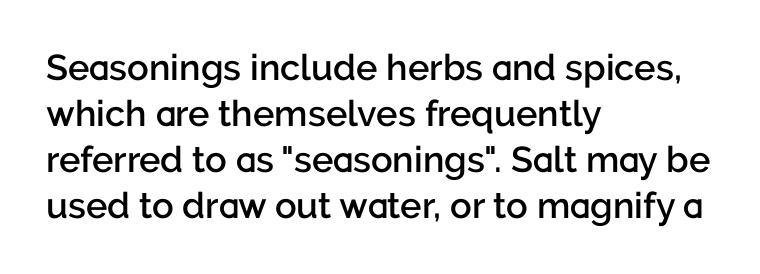
Notice how descenders clear the ascenders below comfortably — that's standard leading. Designer's note — italics off, roman on. Firm but not heavy-handed strokes: this text is semibold. Decoration check: the copy has no underline. Characters follow at the spacing the type designer built in.
